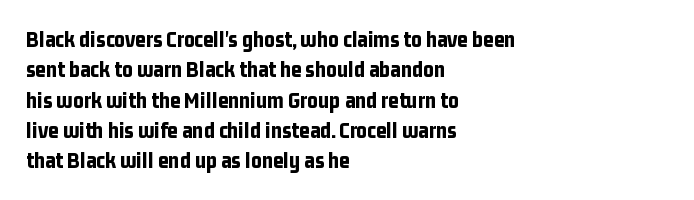
The image shows 23 px bold type, upright; set left-aligned, normal line spacing (1.32x), normal letter spacing, not underlined.
